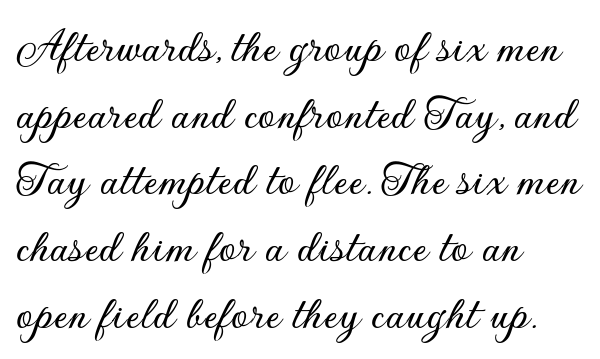
The glyphs in this specimen are sans serif. The space beneath each line is pristine and unruled. In terms of leading, this rendering sits right in the middle.
